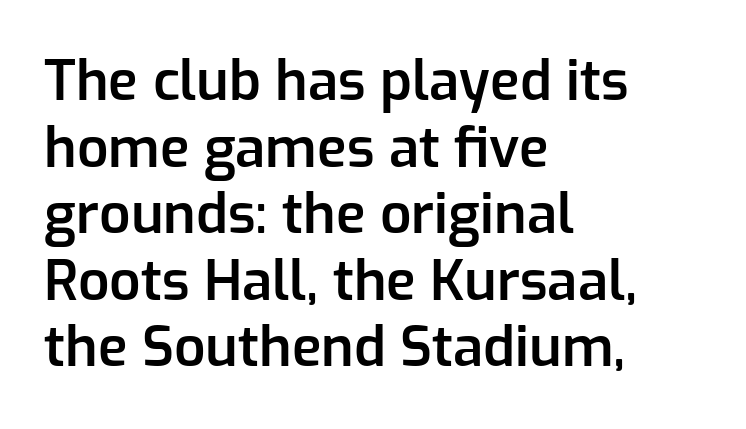
The image shows 55 px semibold sans-serif type, upright; set left-aligned, line spacing 1.21x, normal letter spacing, not underlined; low stroke contrast and a medium x-height.
